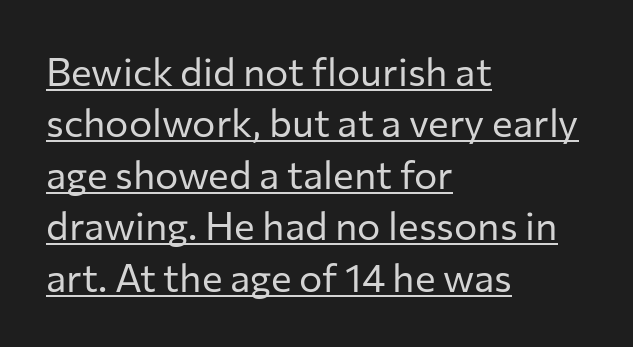
The passage shown is typed in a proportional face where columns would drift. Is the type heavy? It reads as light-to-regular instead. Caption: multi-line text, flush left, ragged right. Nothing sits at the stroke ends, so this counts as sans-serif.
